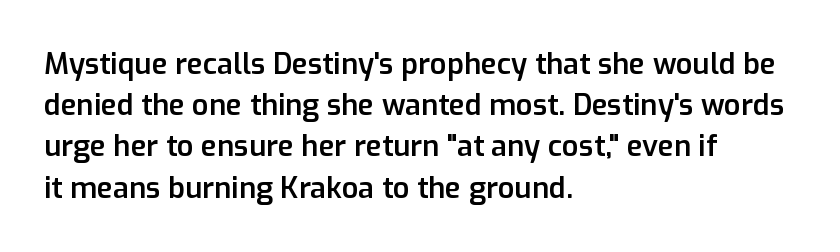
Q: Is the text bold? A: Semi-bold.
Q: Is the text italic (slanted)? A: No, it is upright.
Q: Is the typeface a serif or a sans-serif typeface? A: Sans-serif.
Q: Is the text underlined? A: No.
Q: How is the paragraph aligned? A: Left-aligned.
Q: Is the spacing between letters normal or unusually wide? A: Normal.
Q: Is the spacing between lines tight, normal or loose? A: Normal.
Q: Width (condensed, normal, or wide)? A: Normal.
Q: Stroke contrast? A: Low.
Q: x-height? A: Medium.
Q: Monospaced? A: No.
